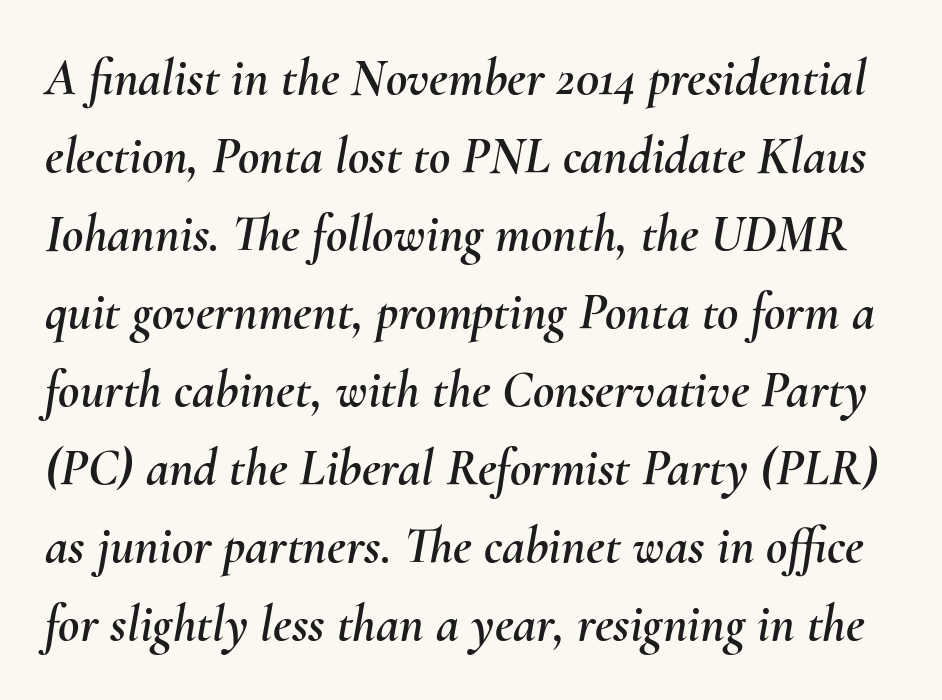
A typesetter would mark this as italic. Here the designer chose a conventional face with non-uniform glyph widths. Standard letterfit; no display-style spreading of the glyphs. A normal amount of white space separates one row of letters from the next.
